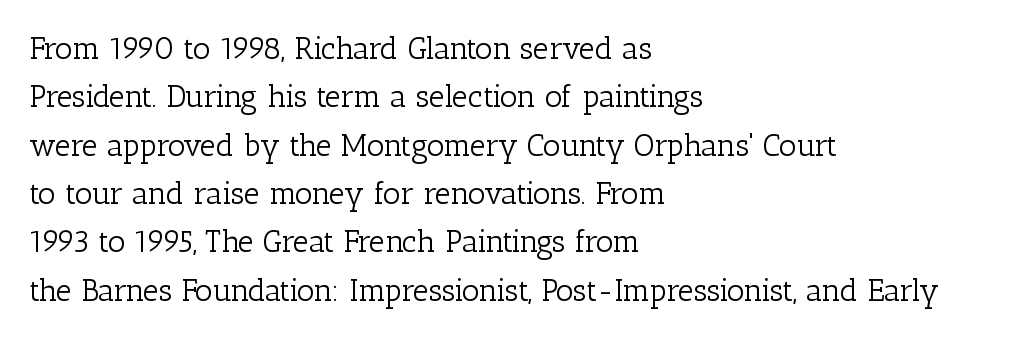
{"serif": "yes", "italic": "no", "bold": "no", "weight": "light", "width": "normal", "stroke_contrast": "low", "x_height": "medium", "monospaced": "no", "underline": "no", "align": "left", "line_spacing": "normal", "line_spacing_ratio": 1.56, "letter_spacing": "normal", "letter_spacing_em": 0.0, "glyph_px": 31}
